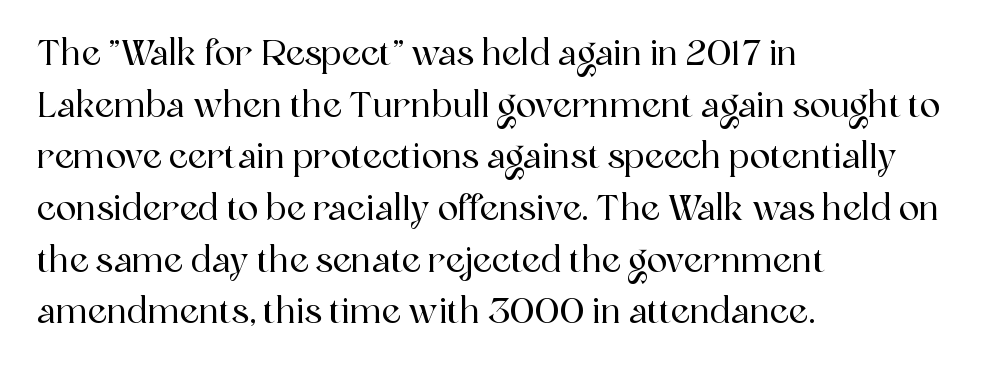
Q: Is the text italic (slanted)? A: No, it is upright.
Q: Is the typeface a serif or a sans-serif typeface? A: Serif.
Q: Is the text underlined? A: No.
Q: How is the paragraph aligned? A: Left-aligned.
Q: Is the spacing between letters normal or unusually wide? A: Normal.
Q: Is the spacing between lines tight, normal or loose? A: Normal.
Q: Width (condensed, normal, or wide)? A: Normal.
Q: x-height? A: Medium.
Q: Monospaced? A: No.
